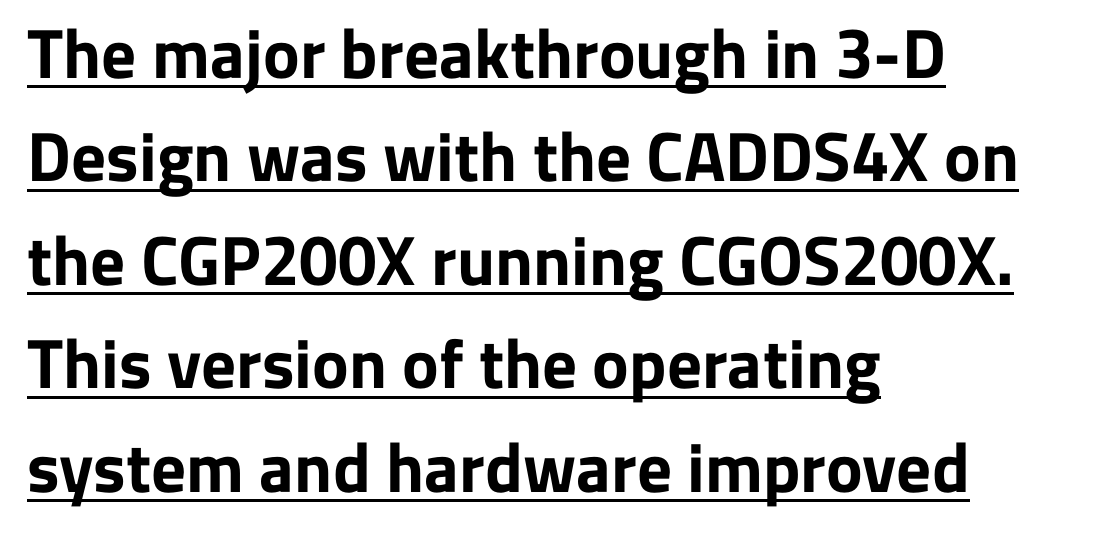
You could not count columns in this text — the font is proportionally spaced. Compared with typical paragraphs, the rows here are spaced about the same. Every stem runs plumb, perpendicular to the baseline. Is the type bold? Yes — the strokes are clearly thick and heavy. The rendering anchors every line to the left-hand side. Quick note: underline on.
